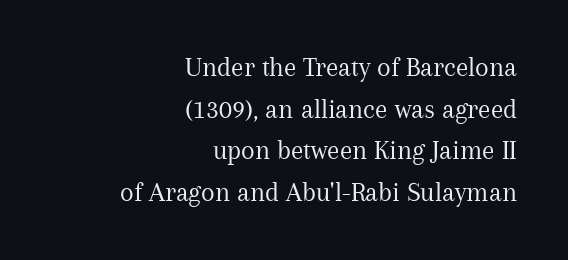
{"serif": "yes", "italic": "no", "bold": "no", "weight": "regular", "width": "normal", "stroke_contrast": "medium", "x_height": "medium", "monospaced": "no", "underline": "no", "align": "right", "line_spacing": "normal", "line_spacing_ratio": 1.49, "letter_spacing": "normal", "letter_spacing_em": 0.0, "glyph_px": 28}
